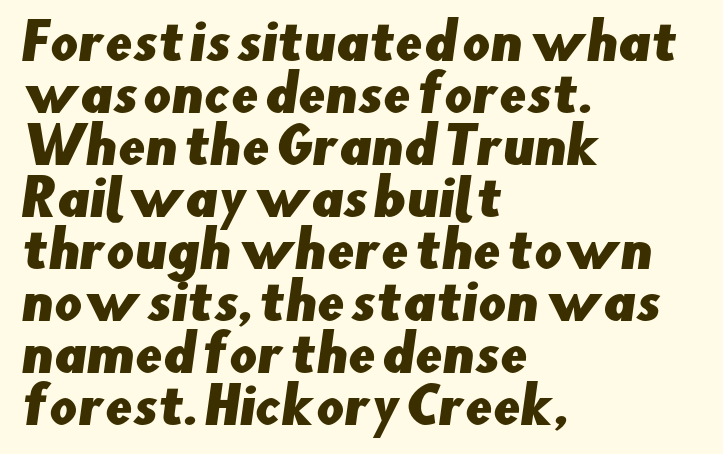
Closely set lines give the paragraph a compact silhouette. The gaps between neighbouring characters are ordinary and unremarkable. Regarding serifs, this sample does without them. Type without underlining. The compositor pushed each line to the left boundary. Proportional: the letters do not fall into vertical columns.
